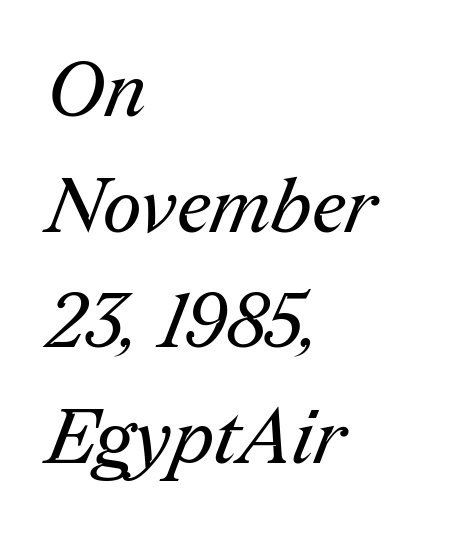
Q: Is the text bold? A: No.
Q: Is the typeface a serif or a sans-serif typeface? A: Serif.
Q: Is the text underlined? A: No.
Q: How is the paragraph aligned? A: Left-aligned.
Q: Is the spacing between letters normal or unusually wide? A: Normal.
Q: Is the spacing between lines tight, normal or loose? A: Normal.
Q: Width (condensed, normal, or wide)? A: Normal.
Q: Stroke contrast? A: Medium.
Q: x-height? A: Medium.
Q: Monospaced? A: No.
